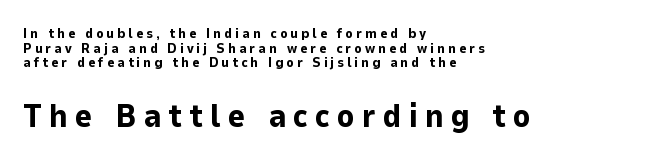
{"serif": "no", "italic": "no", "bold": "yes", "weight": "bold", "width": "normal", "stroke_contrast": "low", "x_height": "medium", "monospaced": "no", "underline": "no", "align": "left", "line_spacing": "tight", "line_spacing_ratio": 1.05, "letter_spacing": "wide", "letter_spacing_em": 0.21, "larger_block": "second", "size_ratio": 2.36, "glyph_px": 33}
